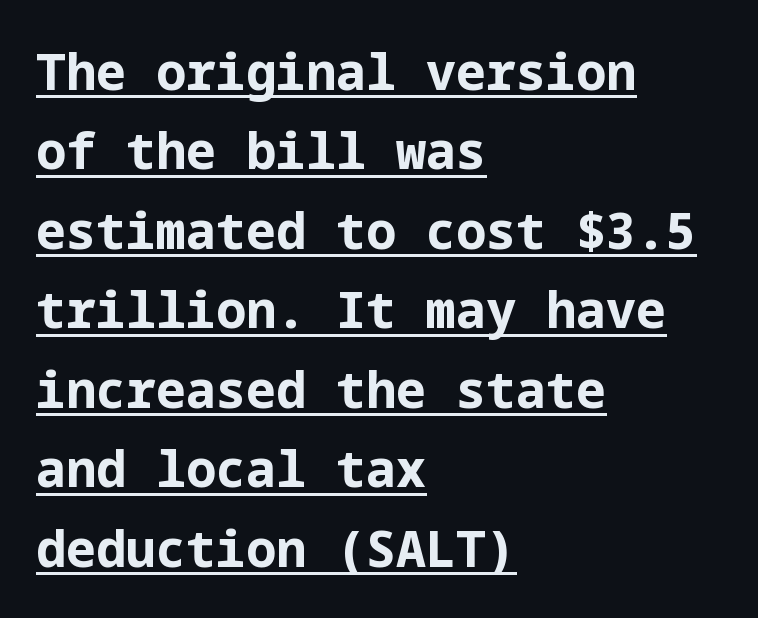
Q: Is the text bold? A: Yes.
Q: Is the text italic (slanted)? A: No, it is upright.
Q: Is the typeface a serif or a sans-serif typeface? A: Sans-serif.
Q: Is the text underlined? A: Yes.
Q: How is the paragraph aligned? A: Left-aligned.
Q: Is the spacing between letters normal or unusually wide? A: Normal.
Q: Is the spacing between lines tight, normal or loose? A: Normal.
Q: Width (condensed, normal, or wide)? A: Normal.
Q: Stroke contrast? A: Low.
Q: x-height? A: Medium.
